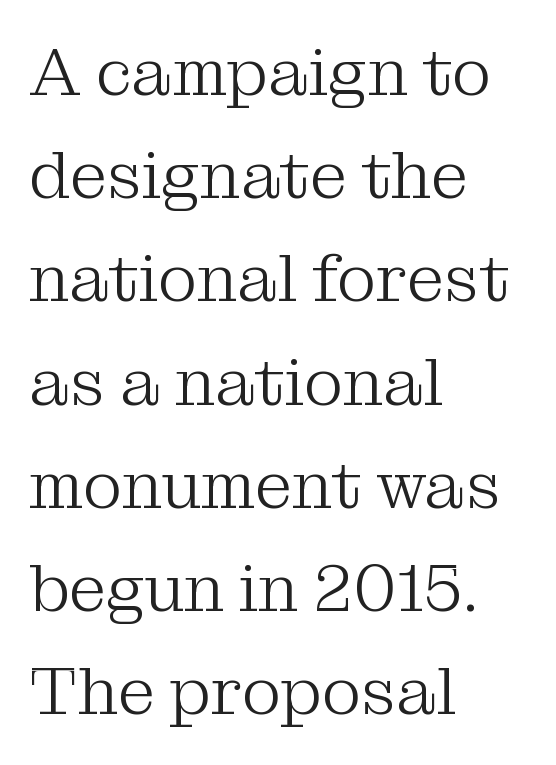
Q: Is the text bold? A: No.
Q: Is the text italic (slanted)? A: No, it is upright.
Q: Is the typeface a serif or a sans-serif typeface? A: Serif.
Q: Is the text underlined? A: No.
Q: How is the paragraph aligned? A: Left-aligned.
Q: Is the spacing between letters normal or unusually wide? A: Normal.
Q: Is the spacing between lines tight, normal or loose? A: Normal.
Q: Width (condensed, normal, or wide)? A: Normal.
Q: Stroke contrast? A: Medium.
Q: x-height? A: Medium.
Q: Monospaced? A: No.
